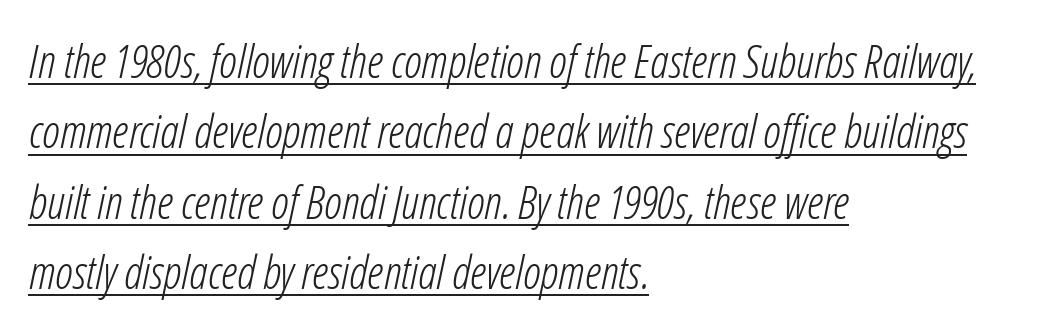
{"italic": "yes", "lean": "right", "slant_degrees": 12, "bold": "no", "weight": "light", "width": "condensed", "stroke_contrast": "low", "x_height": "medium", "monospaced": "no", "underline": "yes", "align": "left", "line_spacing": "normal", "line_spacing_ratio": 1.53, "letter_spacing": "normal", "letter_spacing_em": 0.0, "glyph_px": 46}
